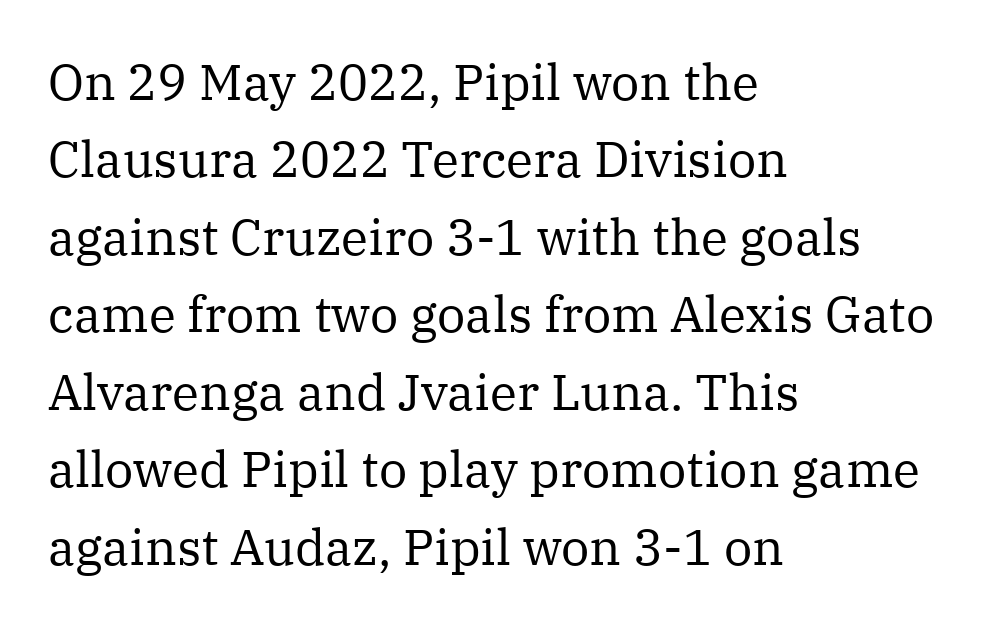
{"serif": "yes", "italic": "no", "bold": "no", "weight": "regular", "width": "normal", "stroke_contrast": "medium", "x_height": "medium", "monospaced": "no", "underline": "no", "align": "left", "line_spacing": "normal", "line_spacing_ratio": 1.55, "letter_spacing": "normal", "letter_spacing_em": 0.0, "glyph_px": 50}
